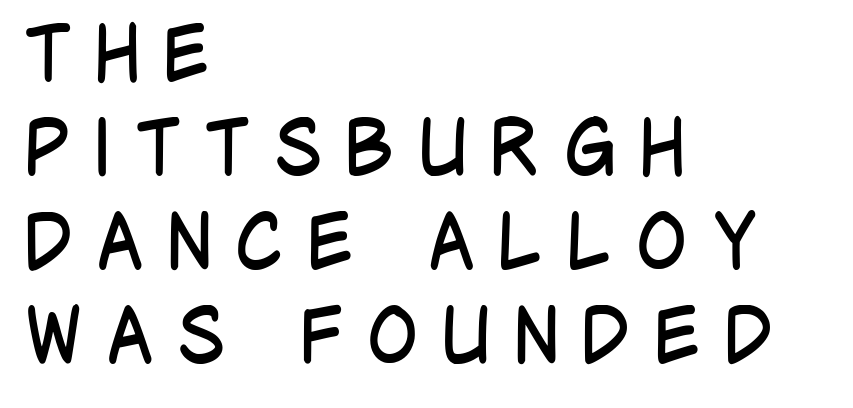
The image shows 77 px regular-weight, condensed sans-serif type, upright; set left-aligned, line spacing 1.22x, unusually wide letter spacing (+0.29 em), not underlined; low stroke contrast and a large x-height.
